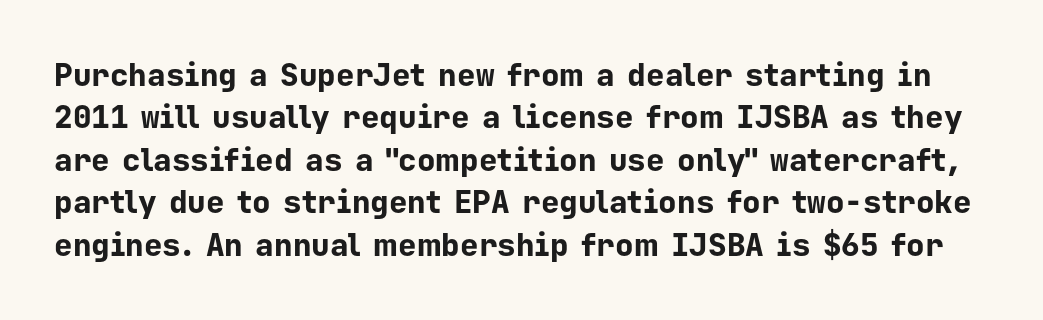
{"serif": "no", "italic": "no", "bold": "yes", "weight": "bold", "width": "normal", "stroke_contrast": "low", "x_height": "medium", "monospaced": "yes", "underline": "no", "line_spacing": "normal", "line_spacing_ratio": 1.37, "letter_spacing": "normal", "letter_spacing_em": 0.0, "glyph_px": 31}
